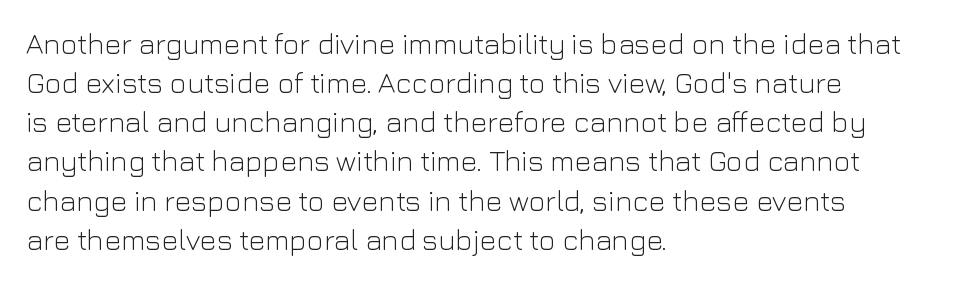
The image shows 29 px light sans-serif type, upright; set left-aligned, normal line spacing (1.35x), normal letter spacing, not underlined; low stroke contrast and a medium x-height.
